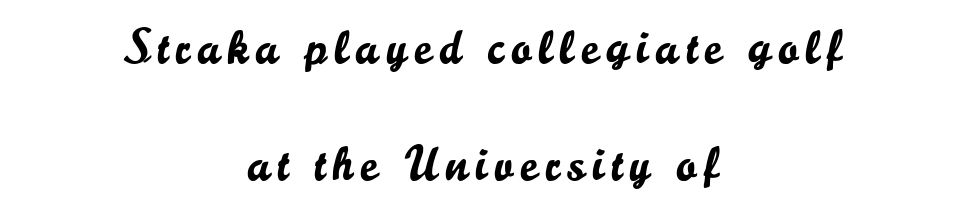
The image shows 48 px sans-serif type; set centered, loose line spacing (2.44x), not underlined; low stroke contrast and a small x-height.
